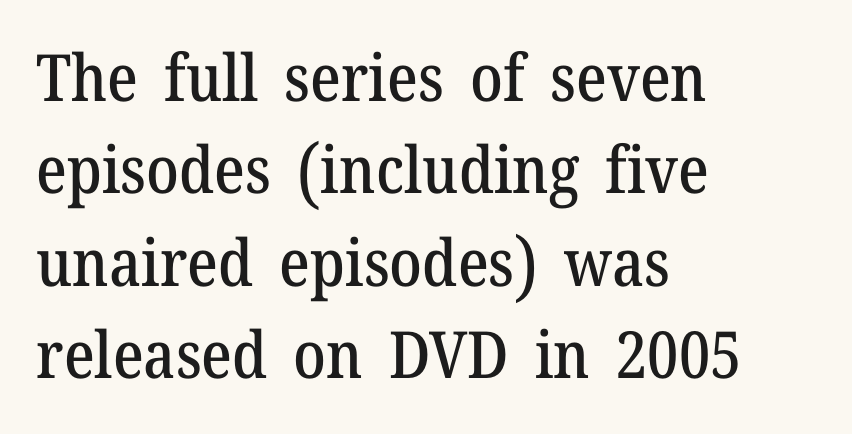
Q: Is the text italic (slanted)? A: No, it is upright.
Q: Is the typeface a serif or a sans-serif typeface? A: Serif.
Q: Is the text underlined? A: No.
Q: How is the paragraph aligned? A: Left-aligned.
Q: Is the spacing between letters normal or unusually wide? A: Normal.
Q: Is the spacing between lines tight, normal or loose? A: Normal.
Q: Width (condensed, normal, or wide)? A: Normal.
Q: Stroke contrast? A: Medium.
Q: x-height? A: Medium.
Q: Monospaced? A: No.
